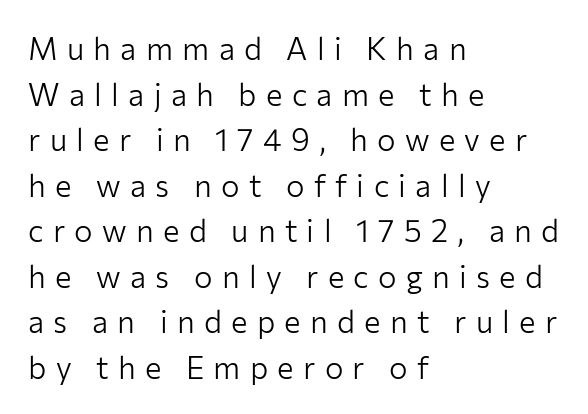
Every character sits straight up, as roman type does. Is this a sans? Yes — the strokes have no serifs. Reading down the column, the eye jumps a familiar distance to each next line. The gaps between neighbouring characters are conspicuously large.
